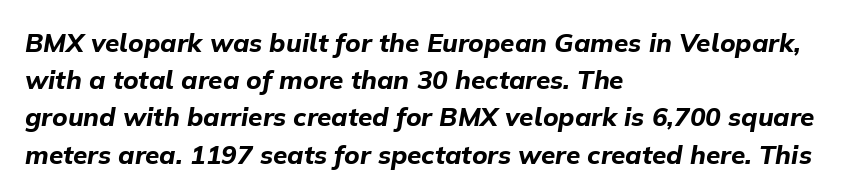
{"italic": "yes", "lean": "right", "slant_degrees": 9, "bold": "yes", "underline": "no", "align": "left", "line_spacing": "normal", "line_spacing_ratio": 1.43, "letter_spacing": "normal", "letter_spacing_em": 0.0, "glyph_px": 26}
